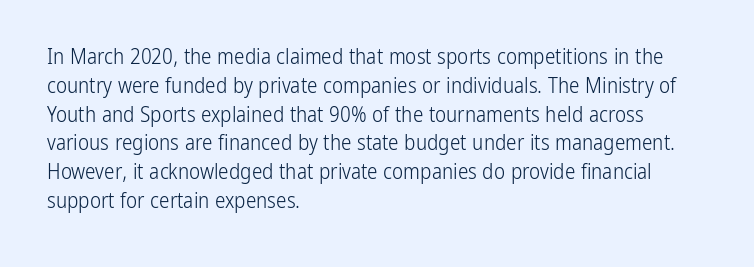
Q: Is the text bold? A: No.
Q: Is the text italic (slanted)? A: No, it is upright.
Q: Is the text underlined? A: No.
Q: How is the paragraph aligned? A: Left-aligned.
Q: Is the spacing between letters normal or unusually wide? A: Normal.
Q: Is the spacing between lines tight, normal or loose? A: Normal.
